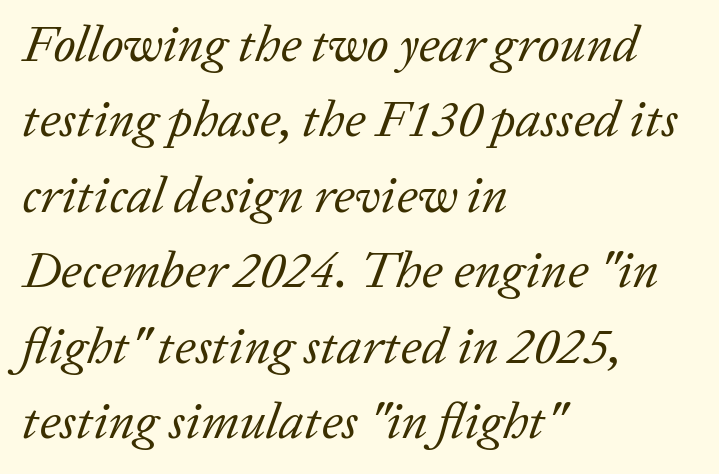
Quick note: underline off. The rag falls on the right side of this text block. Is the type heavy? It reads as light-to-regular instead. The passage shown is typeset with a serif family.
